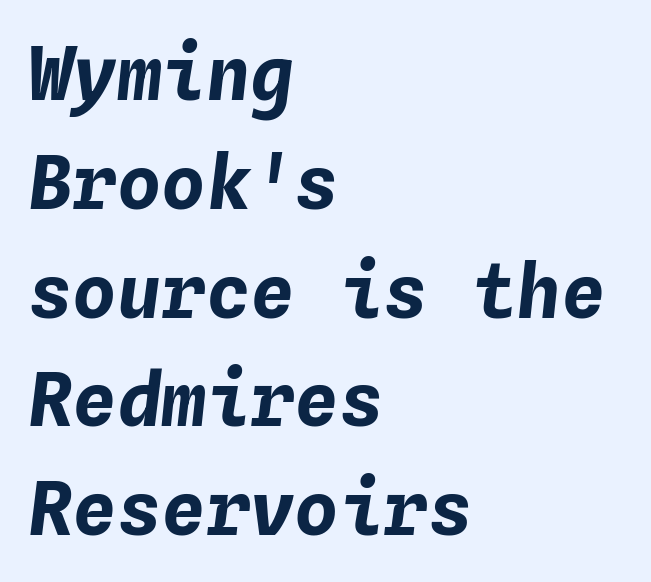
The text block is weighted toward the left margin, trailing off unevenly rightward. Clear beneath every line of the passage. The glyphs look as if they've been sheared to an angle. Each letter, wide or thin by design, is forced into the same width here. Weight check: bold — yes, fully. Is there much room between lines? A standard amount, neither cramped nor airy.
